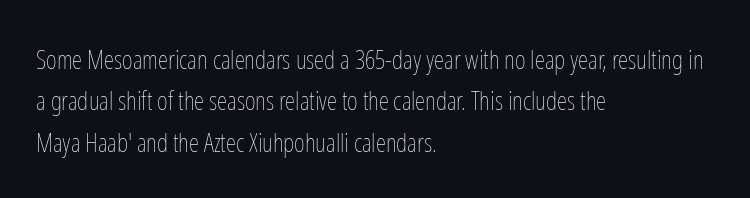
The image shows 26 px text type, upright; set left-aligned, normal line spacing (1.59x), normal letter spacing, not underlined.
